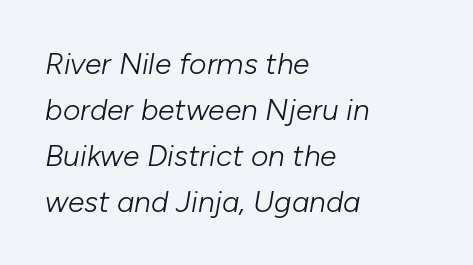
Words appear dense and cohesive because spacing is normal. These glyphs show unthickened strokes, regular width or finer. Think of a printed novel: that variable character pitch is what you see here. The space beneath each line is pristine and unruled. Rendered with sloped, italic letterforms. Left-aligned paragraph, ragged on the right.
